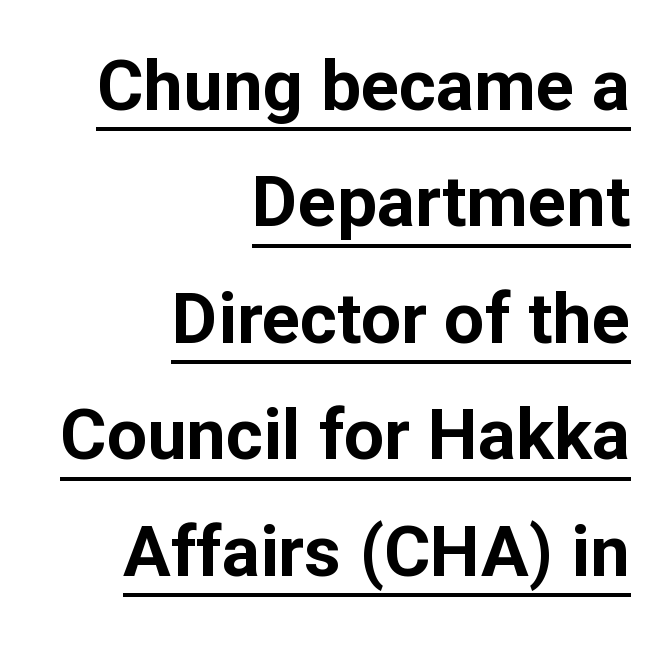
The image shows 71 px bold sans-serif type, upright; set right-aligned, normal line spacing (1.64x), normal letter spacing, underlined; low stroke contrast and a medium x-height.
